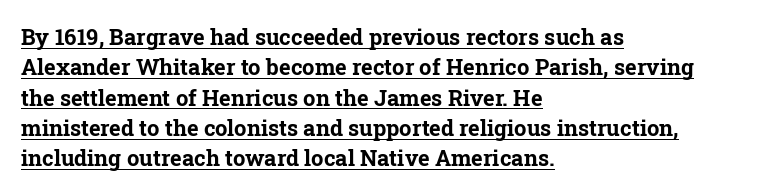
{"italic": "no", "bold": "yes", "underline": "yes", "align": "left", "line_spacing": "normal", "line_spacing_ratio": 1.38, "letter_spacing": "normal", "letter_spacing_em": 0.0, "glyph_px": 22}
